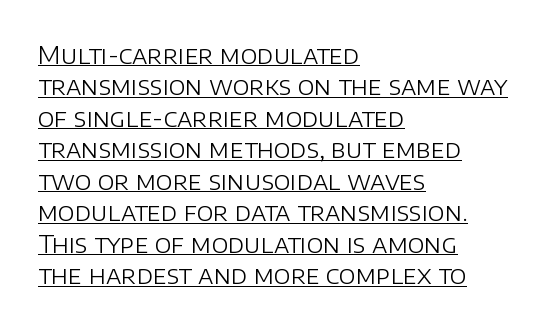
These lines keep a tight, regular rhythm from letter to letter. When letters stand straight like this, we call the style roman or upright. The block of text has a typical density, with ordinary space between rows. Each stroke keeps to a modest, everyday thickness or less. In CSS terms this would be text-align: left. Glance below the letters and you will spot a drawn line.
